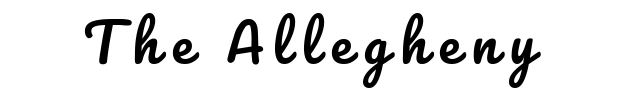
The string is rendered with underlining switched off. The line texture is sparse and dotted thanks to wide tracking. This sample has the flowing, uneven cadence of proportional lettering.
